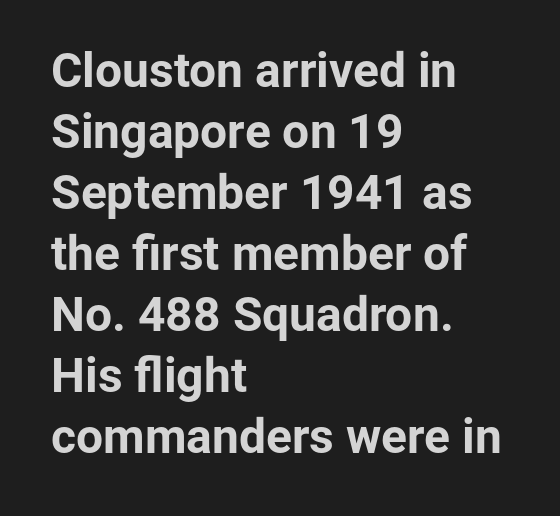
Standard letterfit; no display-style spreading of the glyphs. Heavy, bold letterforms. What kind of face is this? One without serifs — a sans. The lines sit at an ordinary, default distance from one another. The lines are quadded left.
